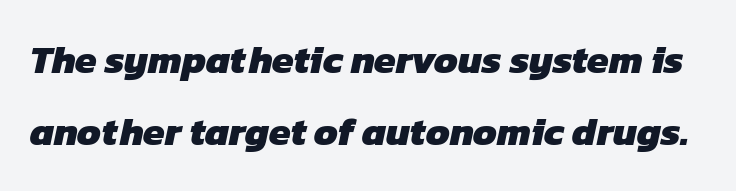
{"serif": "no", "bold": "yes", "weight": "heavy", "width": "normal", "stroke_contrast": "low", "x_height": "medium", "monospaced": "no", "underline": "no", "line_spacing_ratio": 1.84, "letter_spacing": "normal", "letter_spacing_em": 0.0, "glyph_px": 39}
